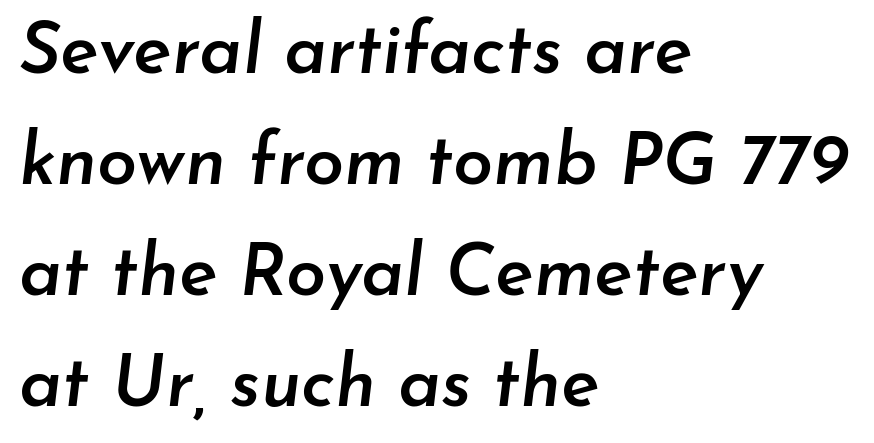
Q: Is the text bold? A: Semi-bold.
Q: Is the text italic (slanted)? A: Yes, it leans right by about 7 degrees.
Q: Is the text underlined? A: No.
Q: How is the paragraph aligned? A: Left-aligned.
Q: Is the spacing between letters normal or unusually wide? A: Normal.
Q: Is the spacing between lines tight, normal or loose? A: Normal.
Q: Width (condensed, normal, or wide)? A: Normal.
Q: Stroke contrast? A: Low.
Q: x-height? A: Small.
Q: Monospaced? A: No.
